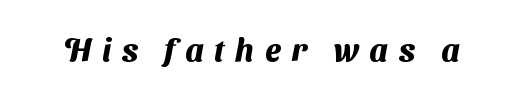
The image shows 32 px heavy sans-serif type; set unusually wide letter spacing (+0.33 em), not underlined; medium stroke contrast and a medium x-height.
